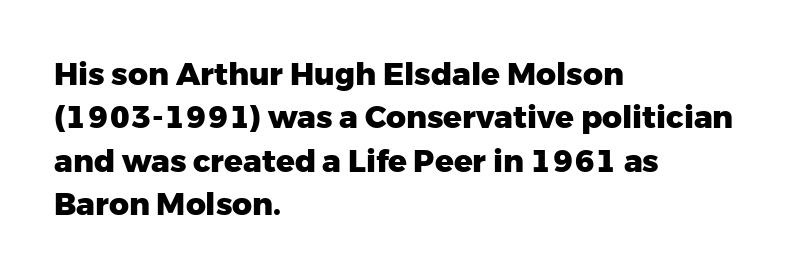
Q: Is the text bold? A: Yes.
Q: Is the text italic (slanted)? A: No, it is upright.
Q: Is the typeface a serif or a sans-serif typeface? A: Sans-serif.
Q: Is the text underlined? A: No.
Q: How is the paragraph aligned? A: Left-aligned.
Q: Is the spacing between letters normal or unusually wide? A: Normal.
Q: Is the spacing between lines tight, normal or loose? A: Normal.
Q: Width (condensed, normal, or wide)? A: Normal.
Q: Stroke contrast? A: Low.
Q: x-height? A: Medium.
Q: Monospaced? A: No.
